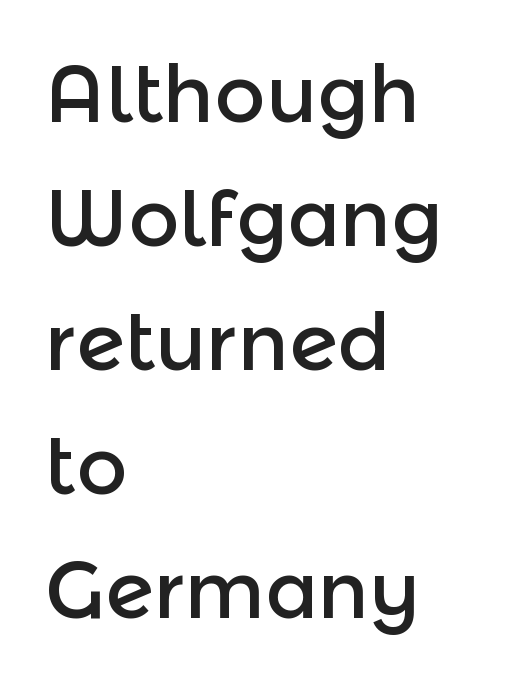
Q: Is the text italic (slanted)? A: No, it is upright.
Q: Is the typeface a serif or a sans-serif typeface? A: Sans-serif.
Q: Is the text underlined? A: No.
Q: How is the paragraph aligned? A: Left-aligned.
Q: Is the spacing between letters normal or unusually wide? A: Normal.
Q: Is the spacing between lines tight, normal or loose? A: Normal.
Q: Width (condensed, normal, or wide)? A: Normal.
Q: x-height? A: Medium.
Q: Monospaced? A: No.
